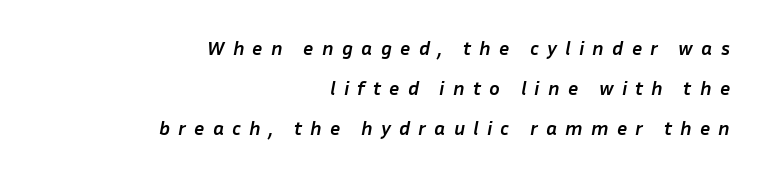
{"italic": "yes", "lean": "right", "slant_degrees": 10, "bold": "yes", "underline": "no", "align": "right", "line_spacing": "loose", "line_spacing_ratio": 2.0, "letter_spacing": "wide", "letter_spacing_em": 0.41, "glyph_px": 20}
